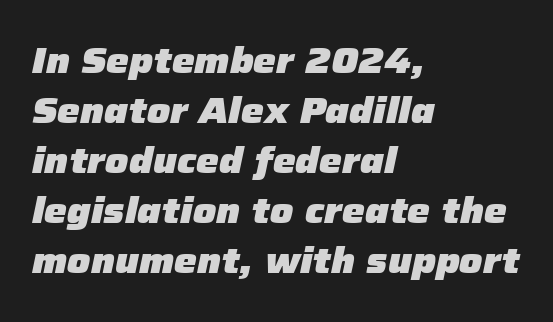
Q: Is the text bold? A: Yes.
Q: Is the text italic (slanted)? A: Yes, it leans right by about 12 degrees.
Q: Is the text underlined? A: No.
Q: How is the paragraph aligned? A: Left-aligned.
Q: Is the spacing between letters normal or unusually wide? A: Normal.
Q: Is the spacing between lines tight, normal or loose? A: Normal.
Q: Width (condensed, normal, or wide)? A: Normal.
Q: Stroke contrast? A: Low.
Q: x-height? A: Medium.
Q: Monospaced? A: No.
